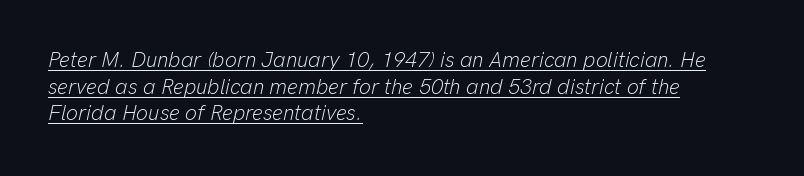
The image shows 21 px text type, italic (leaning right); set left-aligned, normal line spacing (1.27x), normal letter spacing, underlined.
